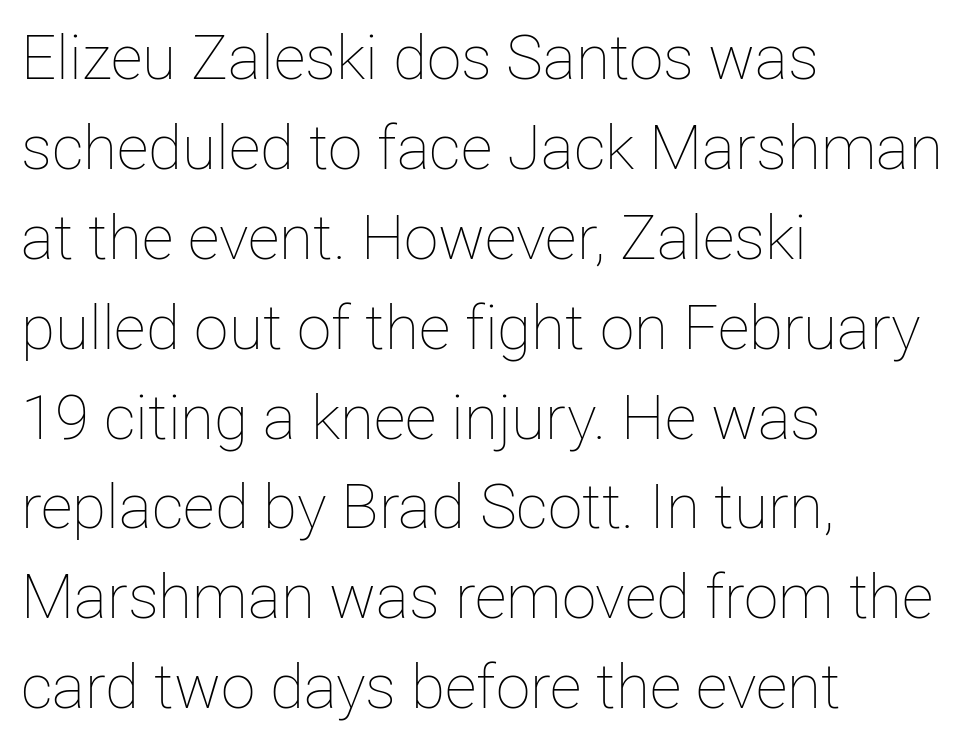
Caption: face not bold, strokes unweighted. The compositor pushed each line to the left boundary. Inter-character spacing is left at the font's built-in metrics. Nobody drew a line under any word here. Is this a fixed-width face? No — the glyphs have proportional, varying widths.
